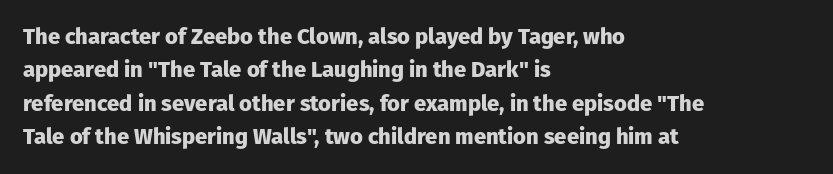
The image shows 22 px bold type, upright; set left-aligned, normal line spacing (1.52x), normal letter spacing, not underlined.
